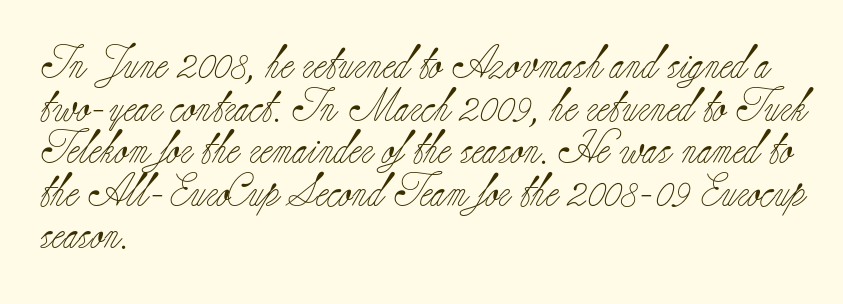
{"serif": "yes", "bold": "no", "weight": "light", "width": "normal", "stroke_contrast": "low", "x_height": "small", "monospaced": "no", "underline": "no", "align": "left", "line_spacing": "normal", "line_spacing_ratio": 1.29, "letter_spacing": "normal", "letter_spacing_em": 0.0, "glyph_px": 33}
